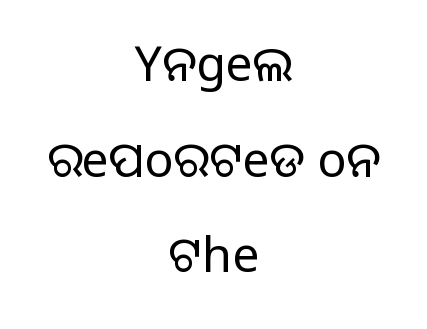
The image shows 48 px regular-weight sans-serif type, upright; set centered, loose line spacing (1.99x), normal letter spacing, not underlined; low stroke contrast and a large x-height.
